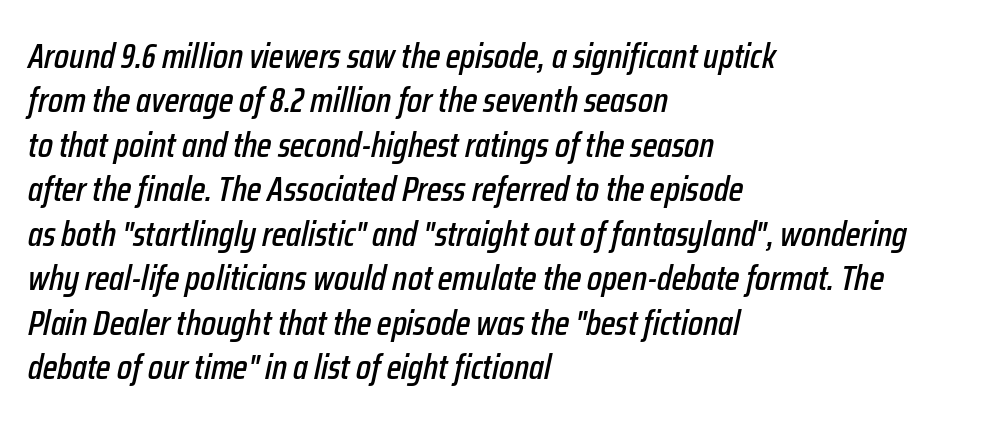
The image shows 35 px condensed type, italic (leaning right); set left-aligned, normal line spacing (1.27x), normal letter spacing, not underlined; low stroke contrast and a medium x-height.
